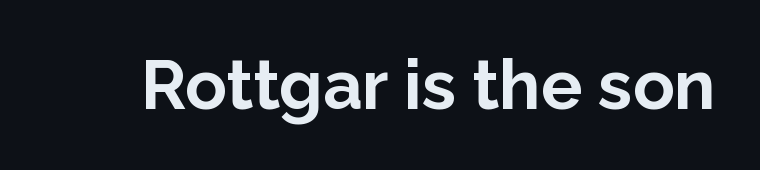
{"serif": "no", "italic": "no", "bold": "yes", "weight": "bold", "width": "normal", "stroke_contrast": "low", "x_height": "medium", "monospaced": "no", "underline": "no", "letter_spacing": "normal", "letter_spacing_em": 0.0, "glyph_px": 69}
